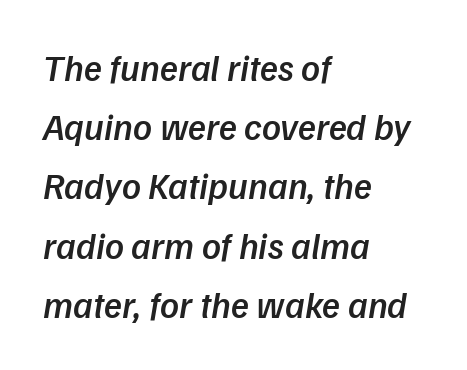
The image shows 37 px semibold sans-serif type; set left-aligned, normal line spacing (1.6x), normal letter spacing, not underlined; low stroke contrast and a medium x-height.
